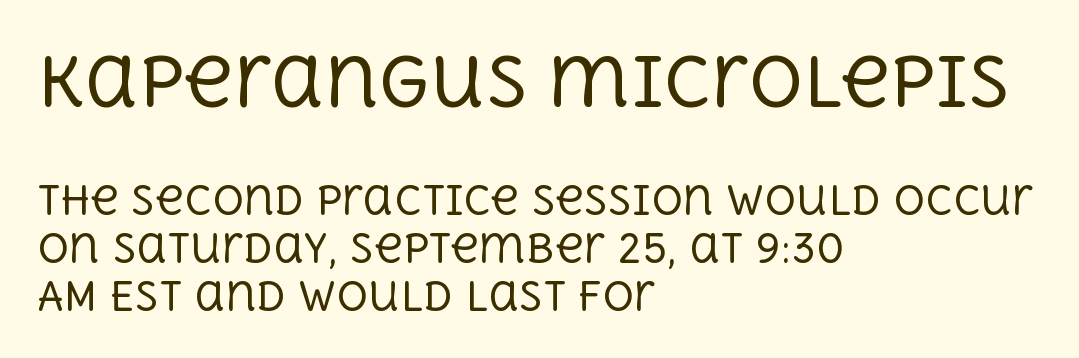
The image shows 68 px regular-weight serif type, upright; set left-aligned, line spacing 1.23x, normal letter spacing, not underlined; the first (top) block is 1.74x larger; a large x-height.
